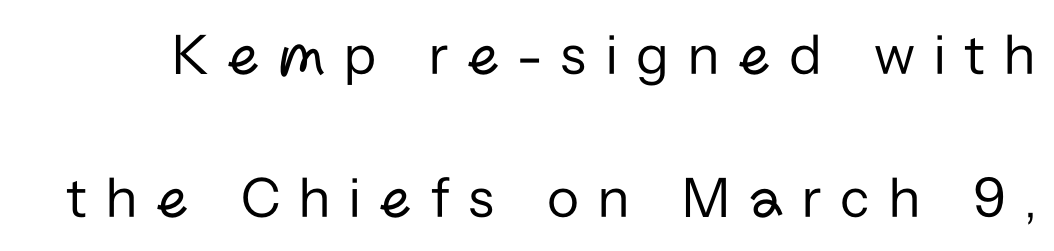
{"serif": "no", "italic": "no", "bold": "no", "weight": "regular", "width": "normal", "stroke_contrast": "low", "x_height": "medium", "monospaced": "no", "underline": "no", "line_spacing": "loose", "line_spacing_ratio": 2.42, "letter_spacing": "wide", "letter_spacing_em": 0.32, "glyph_px": 59}
